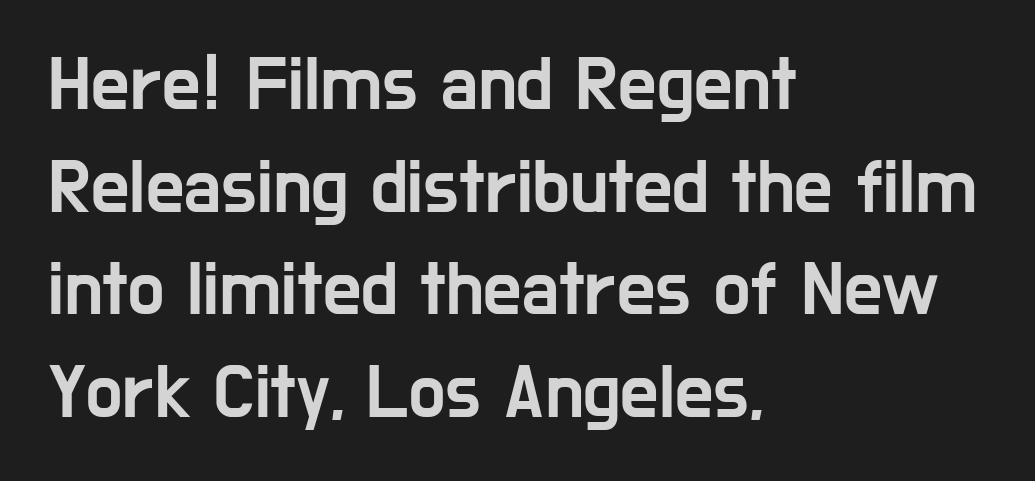
{"serif": "no", "italic": "no", "width": "condensed", "stroke_contrast": "low", "x_height": "medium", "monospaced": "no", "underline": "no", "align": "left", "line_spacing": "normal", "line_spacing_ratio": 1.35, "letter_spacing": "normal", "letter_spacing_em": 0.0, "glyph_px": 76}
